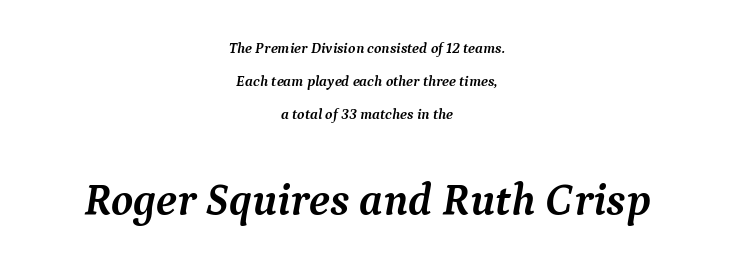
Q: Is the text bold? A: Yes.
Q: Is the text italic (slanted)? A: Yes, it leans right by about 9 degrees.
Q: Is the typeface a serif or a sans-serif typeface? A: Serif.
Q: Is the text underlined? A: No.
Q: How is the paragraph aligned? A: Centered.
Q: Is the spacing between letters normal or unusually wide? A: Normal.
Q: Is the spacing between lines tight, normal or loose? A: Loose.
Q: Which block of text is set in a larger size, the first (top) or the second (bottom)? A: The second (bottom) one.
Q: Width (condensed, normal, or wide)? A: Normal.
Q: Stroke contrast? A: Medium.
Q: x-height? A: Medium.
Q: Monospaced? A: No.
